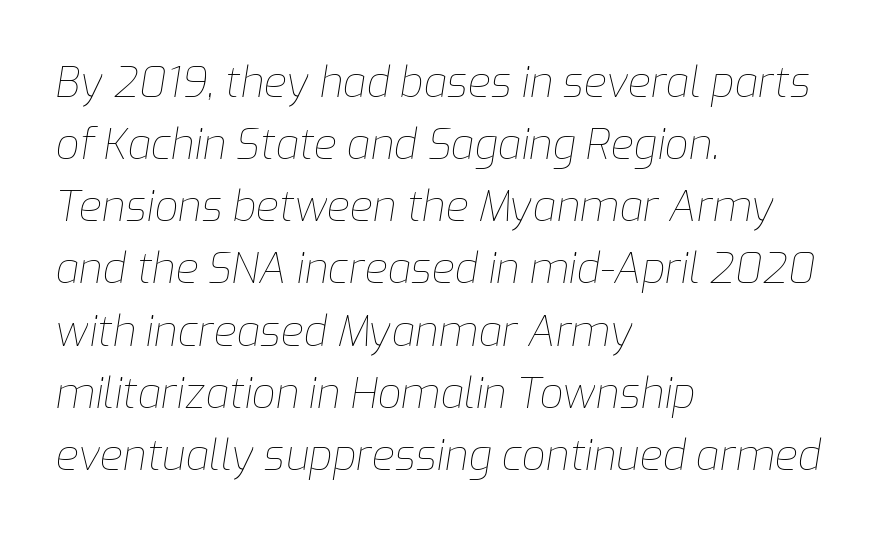
Is this a fixed-width face? No — the glyphs have proportional, varying widths. The characters are drawn with everyday or finer stroke widths. The type is set solid horizontally, with unmodified tracking. Italic? Definitely — the glyphs are oblique. Does the copy run flush right? No — it runs flush left. The zone under the glyphs is completely vacant.
